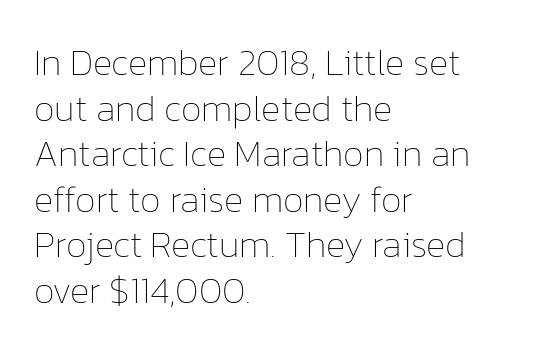
The image shows 37 px thin type, upright; set left-aligned, line spacing 1.23x, normal letter spacing, not underlined; low stroke contrast and a medium x-height.
